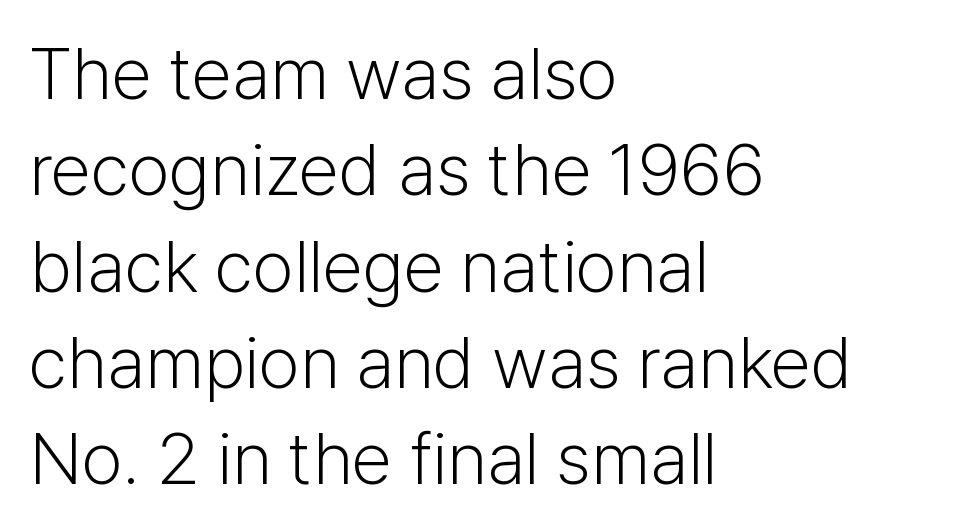
{"serif": "no", "italic": "no", "bold": "no", "weight": "light", "width": "normal", "stroke_contrast": "low", "x_height": "medium", "monospaced": "no", "underline": "no", "align": "left", "line_spacing": "normal", "line_spacing_ratio": 1.32, "letter_spacing": "normal", "letter_spacing_em": 0.0, "glyph_px": 73}
